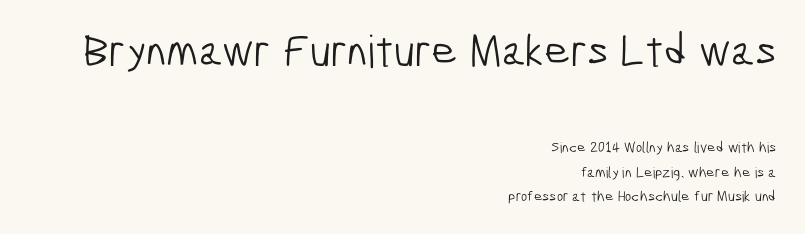
Is this a heavy cut? Hardly; it is regular or lighter. Horizontal alignment here is rightward, an uncommon choice for prose. The leading is moderate, giving the passage an even texture. This sample uses a sans-serif face. How are the letters spaced? Ordinarily, with no added tracking. Character size in the leading block exceeds that of the trailing block.
